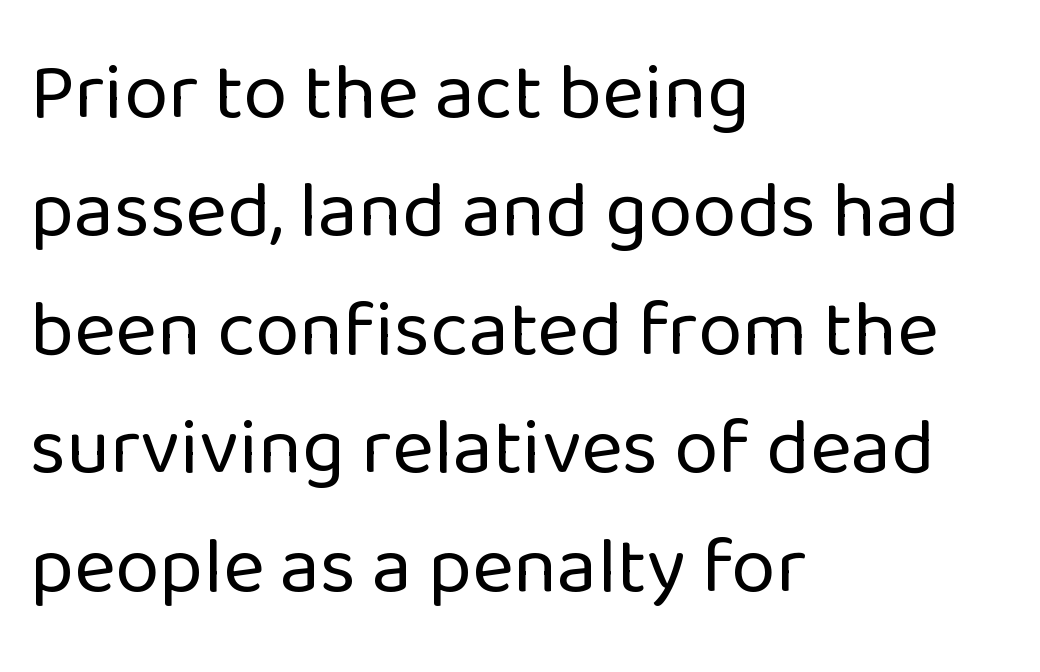
Q: Is the text bold? A: No.
Q: Is the text italic (slanted)? A: No, it is upright.
Q: Is the typeface a serif or a sans-serif typeface? A: Sans-serif.
Q: Is the text underlined? A: No.
Q: How is the paragraph aligned? A: Left-aligned.
Q: Is the spacing between letters normal or unusually wide? A: Normal.
Q: Is the spacing between lines tight, normal or loose? A: Normal.
Q: Width (condensed, normal, or wide)? A: Normal.
Q: Stroke contrast? A: Low.
Q: x-height? A: Medium.
Q: Monospaced? A: No.
